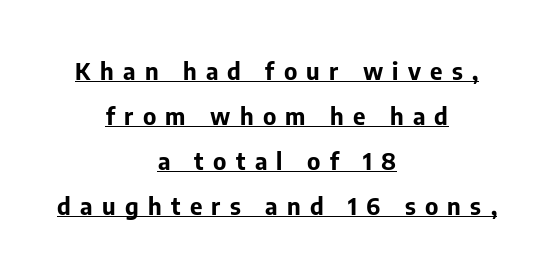
The image shows 24 px bold type, upright; set centered, line spacing 1.88x, unusually wide letter spacing (+0.39 em), underlined.
